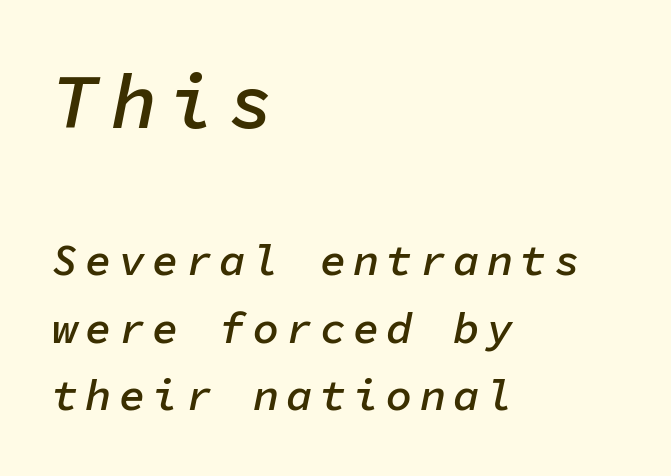
The image shows 77 px semibold type, italic (leaning right), monospaced; set left-aligned, normal line spacing (1.53x), not underlined; the first (top) block is 1.75x larger; low stroke contrast and a medium x-height.
